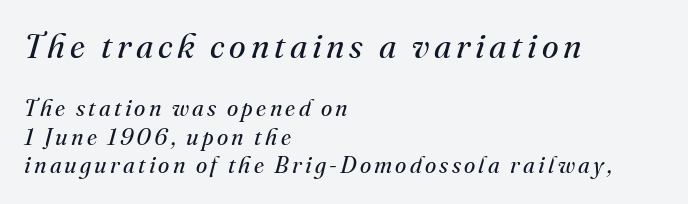
This sample uses an oblique cut, with every glyph tilted off the vertical. Caption: upper text group enlarged, lower text group reduced. The face looks like a standard text weight, possibly lighter. Notice how the passage keeps a crisp vertical edge on the left only.
